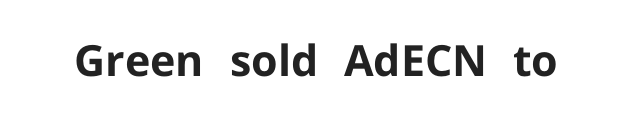
{"serif": "no", "italic": "no", "bold": "yes", "weight": "bold", "width": "normal", "stroke_contrast": "low", "x_height": "medium", "monospaced": "no", "underline": "no", "letter_spacing": "normal", "letter_spacing_em": 0.0, "glyph_px": 43}
